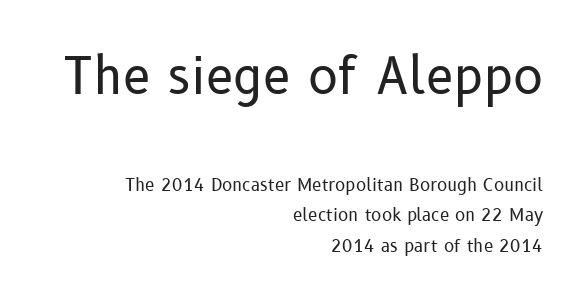
Q: Is the text bold? A: No.
Q: Is the text italic (slanted)? A: No, it is upright.
Q: Is the typeface a serif or a sans-serif typeface? A: Sans-serif.
Q: Is the text underlined? A: No.
Q: How is the paragraph aligned? A: Right-aligned.
Q: Is the spacing between letters normal or unusually wide? A: Normal.
Q: Which block of text is set in a larger size, the first (top) or the second (bottom)? A: The first (top) one.
Q: Width (condensed, normal, or wide)? A: Normal.
Q: Stroke contrast? A: Low.
Q: x-height? A: Medium.
Q: Monospaced? A: No.
